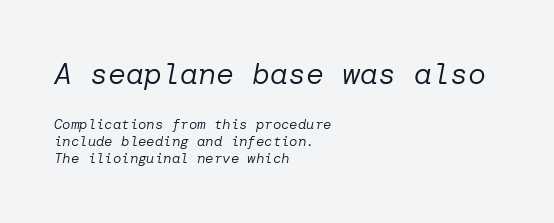
Q: Is the text bold? A: No.
Q: Is the text italic (slanted)? A: Yes, it leans right by about 10 degrees.
Q: Is the text underlined? A: No.
Q: How is the paragraph aligned? A: Left-aligned.
Q: Is the spacing between letters normal or unusually wide? A: Normal.
Q: Which block of text is set in a larger size, the first (top) or the second (bottom)? A: The first (top) one.
Q: Width (condensed, normal, or wide)? A: Normal.
Q: Stroke contrast? A: Low.
Q: x-height? A: Medium.
